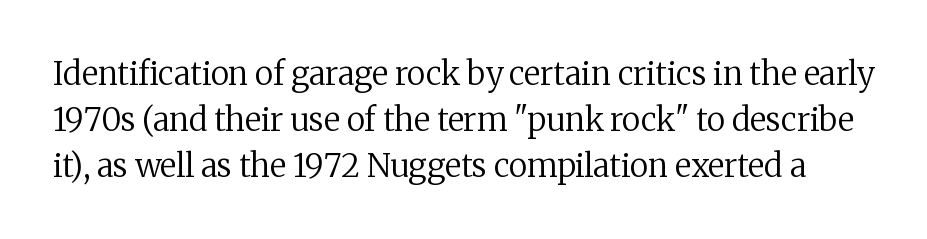
Heaviness? Minimal to ordinary, like unemphasized prose. Little horizontal feet cap the strokes, marking this as serif type. Lines of text with bare space underneath. Rendered with straight, roman letterforms. Each letter keeps its own natural width here, so spacing adapts to shape.
